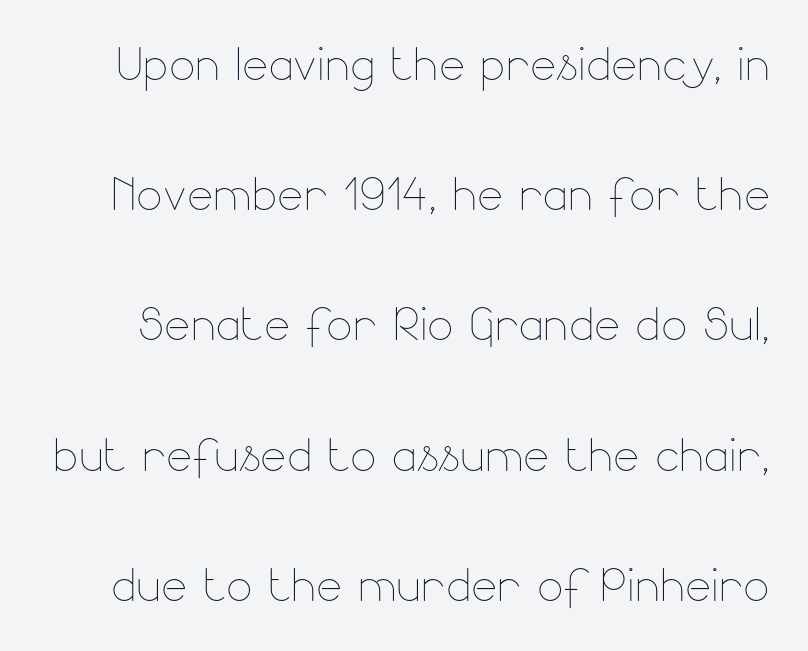
In terms of leading, this rendering errs on the spacious side. A typesetter would call this proportional, since set widths differ per character. The characters are drawn with everyday or finer stroke widths. The face used here is rendered with its standard letterfit.
